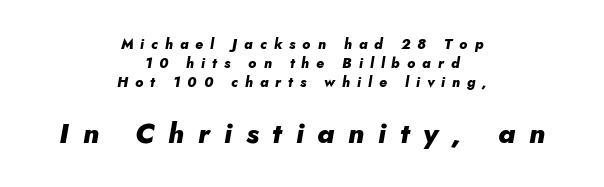
The image shows 28 px heavy type, italic (leaning right); set centered, normal line spacing (1.36x), unusually wide letter spacing (+0.5 em), not underlined; the second (bottom) block is 2.0x larger; low stroke contrast and a small x-height.
